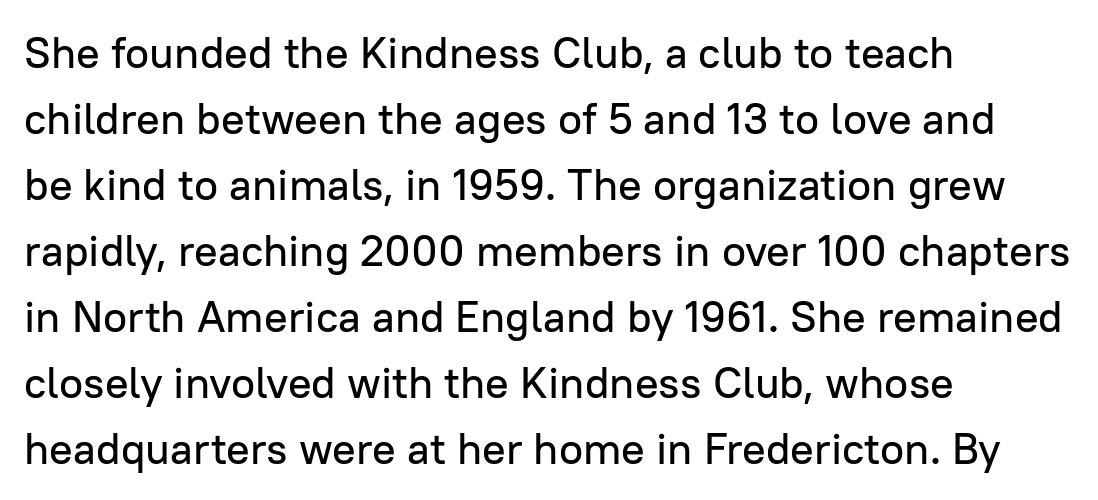
{"serif": "no", "italic": "no", "width": "normal", "stroke_contrast": "low", "x_height": "medium", "monospaced": "no", "underline": "no", "align": "left", "line_spacing": "normal", "line_spacing_ratio": 1.5, "letter_spacing": "normal", "letter_spacing_em": 0.0, "glyph_px": 44}
